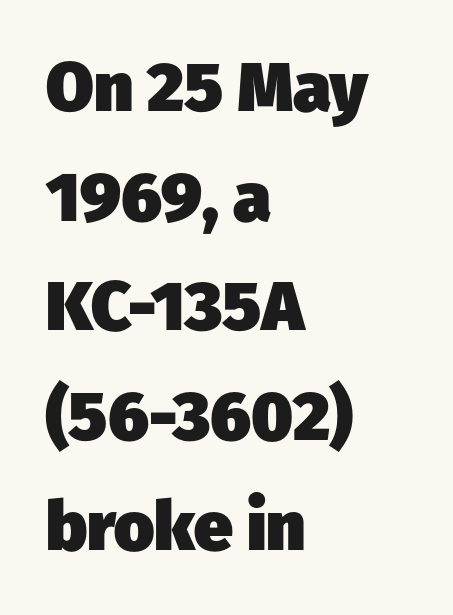
Q: Is the text bold? A: Yes.
Q: Is the typeface a serif or a sans-serif typeface? A: Sans-serif.
Q: Is the text underlined? A: No.
Q: How is the paragraph aligned? A: Left-aligned.
Q: Is the spacing between letters normal or unusually wide? A: Normal.
Q: Is the spacing between lines tight, normal or loose? A: Normal.
Q: Width (condensed, normal, or wide)? A: Normal.
Q: Stroke contrast? A: Low.
Q: x-height? A: Medium.
Q: Monospaced? A: No.
